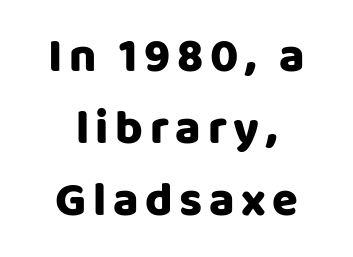
{"serif": "no", "italic": "no", "width": "normal", "stroke_contrast": "low", "x_height": "large", "monospaced": "no", "underline": "no", "align": "center", "line_spacing": "normal", "line_spacing_ratio": 1.53, "glyph_px": 47}
